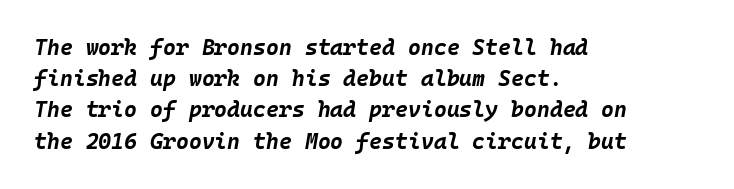
The image shows 22 px bold type, italic (leaning right); set left-aligned, normal line spacing (1.42x), normal letter spacing, not underlined.
